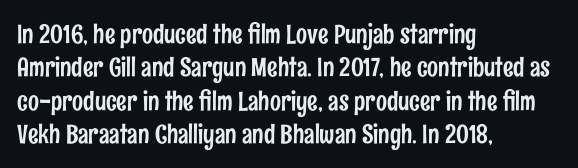
{"italic": "no", "underline": "no", "align": "left", "line_spacing": "normal", "line_spacing_ratio": 1.28, "letter_spacing": "normal", "letter_spacing_em": 0.0, "glyph_px": 26}
